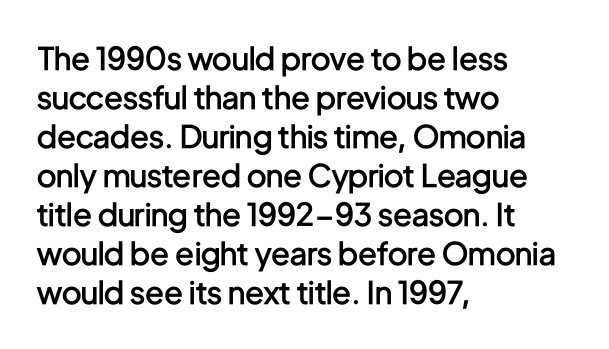
Note the varied advance widths — an 'i' is clearly narrower than an 'm'. Italic: no, the glyphs are upright roman. A student would call this left alignment; a typographer would say flush left, rag right. This is moderately heavy type, rendered in semibold. Tracking here is standard; glyphs follow each other at the usual distance. Has an underline been added? It has not.
